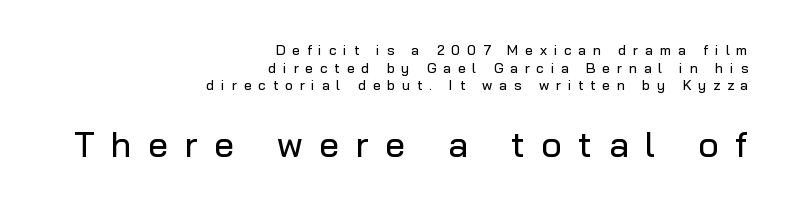
{"serif": "no", "italic": "no", "width": "normal", "stroke_contrast": "low", "x_height": "medium", "monospaced": "no", "underline": "no", "align": "right", "line_spacing": "normal", "line_spacing_ratio": 1.26, "letter_spacing": "wide", "letter_spacing_em": 0.48, "larger_block": "second", "size_ratio": 2.5, "glyph_px": 35}
